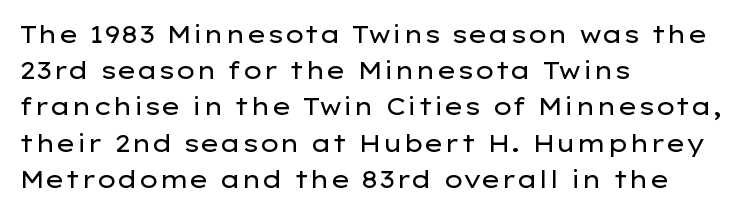
Q: Is the text bold? A: No.
Q: Is the text italic (slanted)? A: No, it is upright.
Q: Is the text underlined? A: No.
Q: How is the paragraph aligned? A: Left-aligned.
Q: Is the spacing between letters normal or unusually wide? A: Normal.
Q: Is the spacing between lines tight, normal or loose? A: Normal.
